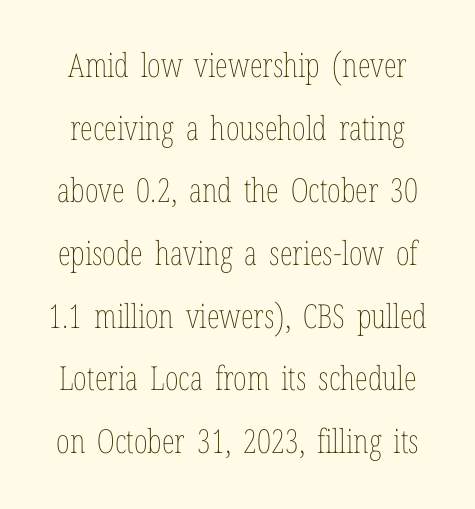
The weight tops out at a normal text grade. A typesetter would call this proportional, since set widths differ per character. Every stem runs plumb, perpendicular to the baseline. Rows of type keep a wide berth in the vertical direction. Lines of text with bare space underneath. The passage shown has conventional tracking throughout.
